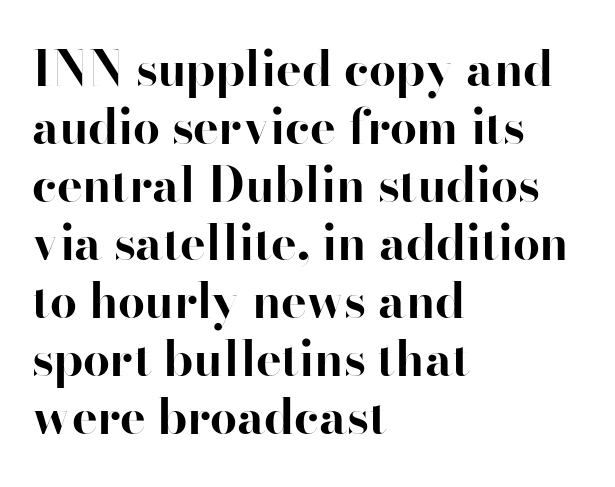
The image shows 48 px bold sans-serif type, upright; set left-aligned, line spacing 1.21x, normal letter spacing, not underlined; high stroke contrast and a small x-height.
